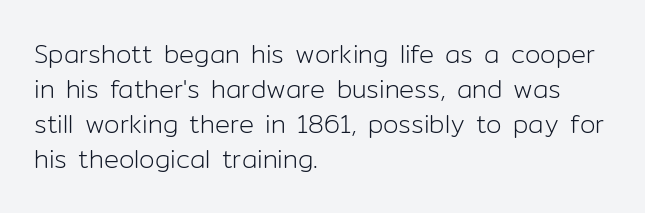
The image shows 25 px text type, upright; set left-aligned, normal line spacing (1.4x), normal letter spacing, not underlined.
